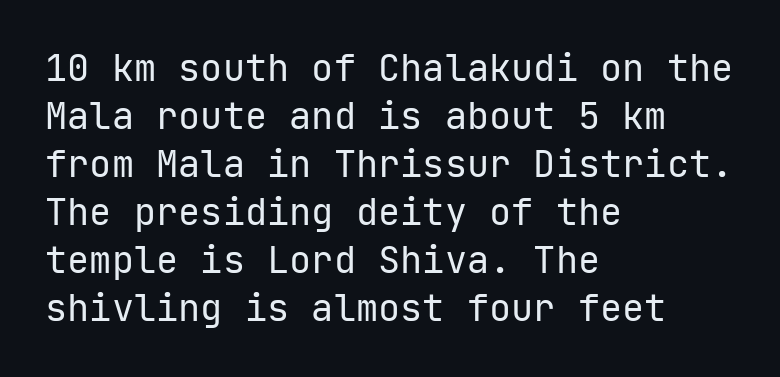
The image shows 37 px regular-weight sans-serif type, upright, monospaced; set left-aligned, normal line spacing (1.3x), normal letter spacing, not underlined; low stroke contrast and a medium x-height.
